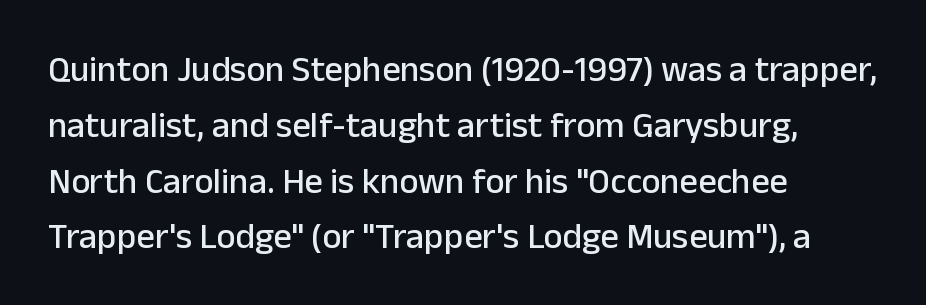
{"serif": "no", "italic": "no", "width": "normal", "stroke_contrast": "low", "x_height": "medium", "monospaced": "no", "underline": "no", "align": "left", "line_spacing": "normal", "line_spacing_ratio": 1.55, "letter_spacing": "normal", "letter_spacing_em": 0.0, "glyph_px": 36}
